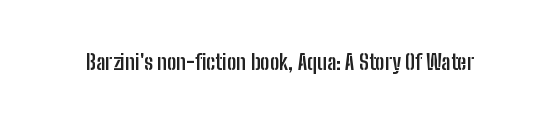
The image shows 21 px bold type, upright; set normal letter spacing, not underlined.
